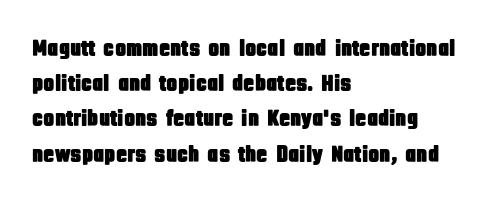
The designer left line spacing at the default. The face used here is rendered with its standard letterfit. The letters stand upright; this is a roman face. The rag falls on the right side of this text block. The words here are not underlined.
